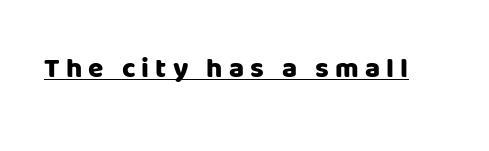
The image shows 28 px heavy sans-serif type, upright; set unusually wide letter spacing (+0.22 em), underlined; low stroke contrast and a large x-height.
